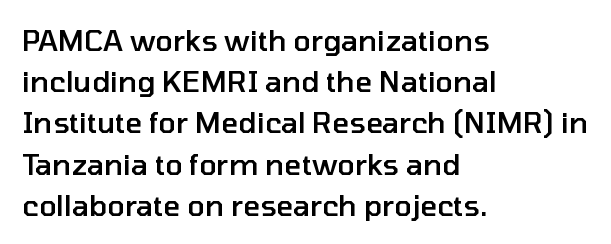
Q: Is the text bold? A: Semi-bold.
Q: Is the text italic (slanted)? A: No, it is upright.
Q: Is the typeface a serif or a sans-serif typeface? A: Sans-serif.
Q: Is the text underlined? A: No.
Q: How is the paragraph aligned? A: Left-aligned.
Q: Is the spacing between letters normal or unusually wide? A: Normal.
Q: Is the spacing between lines tight, normal or loose? A: Normal.
Q: Width (condensed, normal, or wide)? A: Normal.
Q: Stroke contrast? A: Low.
Q: x-height? A: Medium.
Q: Monospaced? A: No.
